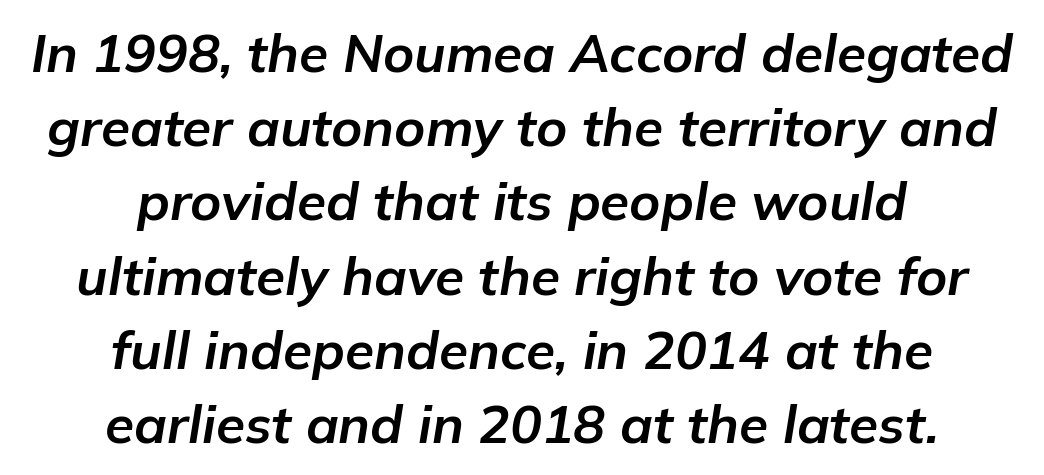
Q: Is the text bold? A: Yes.
Q: Is the text italic (slanted)? A: Yes, it leans right by about 9 degrees.
Q: Is the text underlined? A: No.
Q: How is the paragraph aligned? A: Centered.
Q: Is the spacing between letters normal or unusually wide? A: Normal.
Q: Is the spacing between lines tight, normal or loose? A: Normal.
Q: Width (condensed, normal, or wide)? A: Normal.
Q: Stroke contrast? A: Low.
Q: x-height? A: Medium.
Q: Monospaced? A: No.
